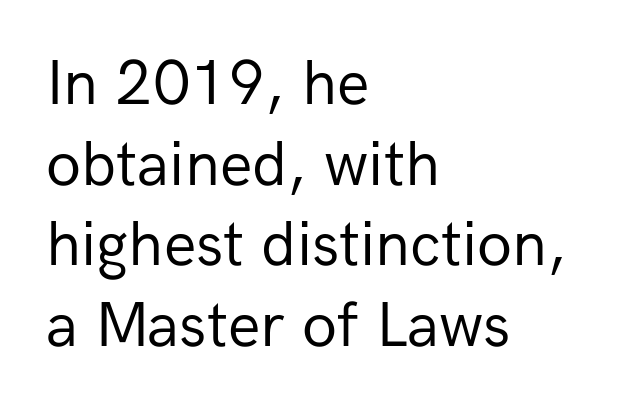
The compositor pushed each line to the left boundary. The letters advance in unequal steps, a hallmark of proportional type. The letters stand straight up with perfectly vertical stems. Each stroke keeps to a modest, everyday thickness or less.
